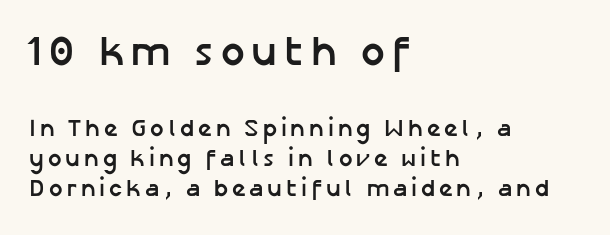
Q: Is the text bold? A: Yes.
Q: Is the text italic (slanted)? A: No, it is upright.
Q: Is the typeface a serif or a sans-serif typeface? A: Sans-serif.
Q: Is the text underlined? A: No.
Q: How is the paragraph aligned? A: Left-aligned.
Q: Is the spacing between lines tight, normal or loose? A: Normal.
Q: Which block of text is set in a larger size, the first (top) or the second (bottom)? A: The first (top) one.
Q: Width (condensed, normal, or wide)? A: Normal.
Q: Stroke contrast? A: Low.
Q: x-height? A: Medium.
Q: Monospaced? A: No.
